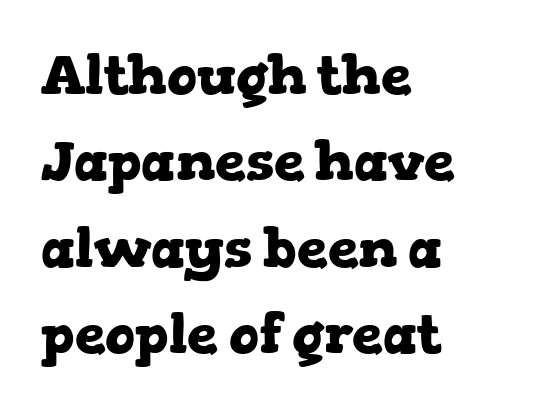
{"serif": "yes", "italic": "no", "bold": "yes", "weight": "heavy", "width": "wide", "stroke_contrast": "low", "x_height": "medium", "monospaced": "no", "underline": "no", "align": "left", "line_spacing": "normal", "line_spacing_ratio": 1.57, "letter_spacing": "normal", "letter_spacing_em": 0.0, "glyph_px": 55}
